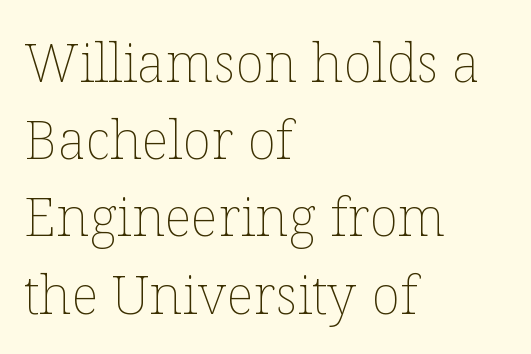
A student would call this left alignment; a typographer would say flush left, rag right. Do the characters align in a grid? No, the font is proportional. Leading matches the norm, producing a regular column. This sample uses an upright cut, with every glyph sitting square on the baseline. The face looks like a standard text weight, possibly lighter. Is the letter spacing exaggerated? No — it looks like the ordinary default.
